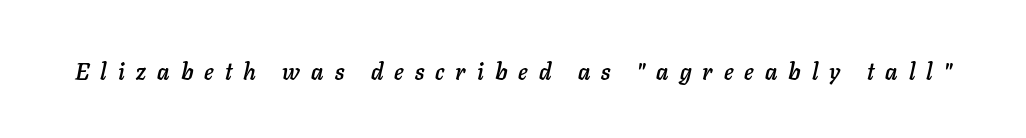
{"italic": "yes", "lean": "right", "slant_degrees": 11, "underline": "no", "letter_spacing": "wide", "letter_spacing_em": 0.48, "glyph_px": 23}
